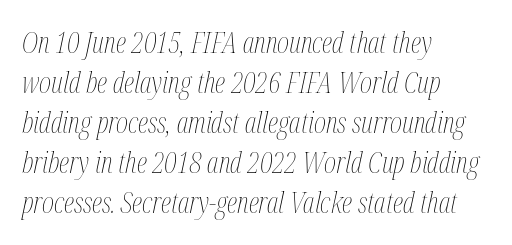
Q: Is the text bold? A: No.
Q: Is the text italic (slanted)? A: Yes, it leans right by about 12 degrees.
Q: Is the text underlined? A: No.
Q: How is the paragraph aligned? A: Left-aligned.
Q: Is the spacing between letters normal or unusually wide? A: Normal.
Q: Is the spacing between lines tight, normal or loose? A: Normal.
Q: Width (condensed, normal, or wide)? A: Condensed.
Q: Stroke contrast? A: Medium.
Q: x-height? A: Medium.
Q: Monospaced? A: No.
